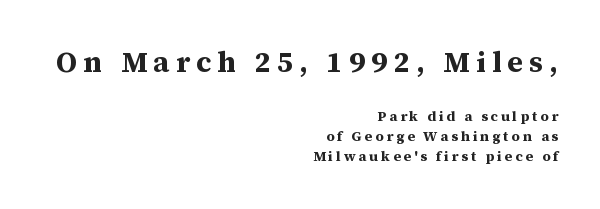
Compared with typical paragraphs, the rows here are spaced about the same. Spacing verdict: proportional, widths tailored to each character. Check where the strokes stop: tiny serifs finish them off. Just letters on the line, the space beneath them empty. The gaps between neighbouring characters are conspicuously large. Ordinary non-slanted type is in use.
